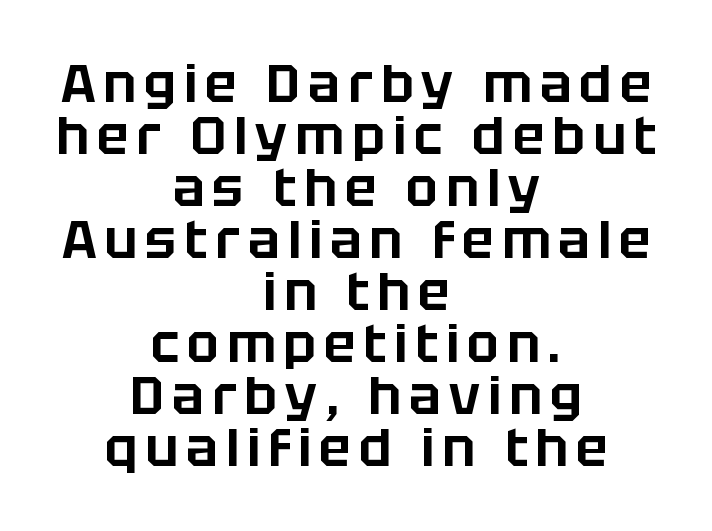
{"serif": "no", "italic": "no", "width": "normal", "stroke_contrast": "low", "x_height": "large", "monospaced": "no", "underline": "no", "align": "center", "line_spacing": "tight", "line_spacing_ratio": 0.98, "glyph_px": 53}
